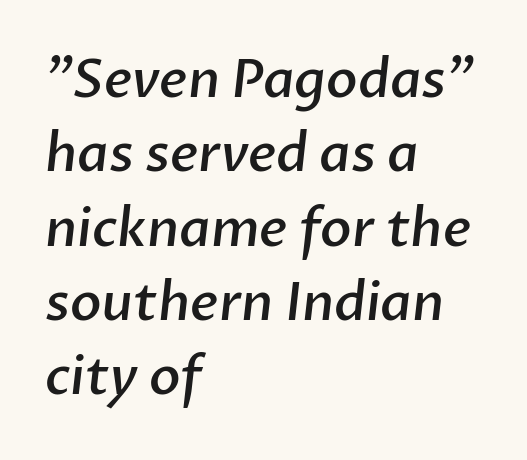
Q: Is the text bold? A: Semi-bold.
Q: Is the typeface a serif or a sans-serif typeface? A: Sans-serif.
Q: Is the text underlined? A: No.
Q: How is the paragraph aligned? A: Left-aligned.
Q: Is the spacing between letters normal or unusually wide? A: Normal.
Q: Is the spacing between lines tight, normal or loose? A: Normal.
Q: Width (condensed, normal, or wide)? A: Normal.
Q: Stroke contrast? A: Low.
Q: x-height? A: Medium.
Q: Monospaced? A: No.
